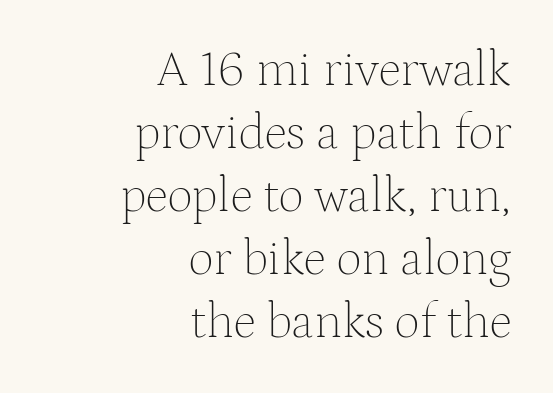
The image shows 50 px thin serif type, upright; set right-aligned, normal line spacing (1.26x), normal letter spacing, not underlined; medium stroke contrast and a medium x-height.
